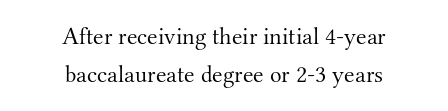
{"italic": "no", "bold": "no", "underline": "no", "align": "center", "line_spacing": "normal", "line_spacing_ratio": 1.59, "letter_spacing": "normal", "letter_spacing_em": 0.0, "glyph_px": 24}
